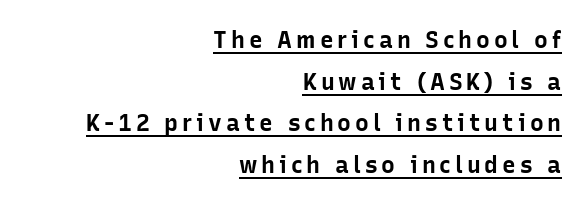
Q: Is the text bold? A: Yes.
Q: Is the text italic (slanted)? A: No, it is upright.
Q: Is the text underlined? A: Yes.
Q: How is the paragraph aligned? A: Right-aligned.
